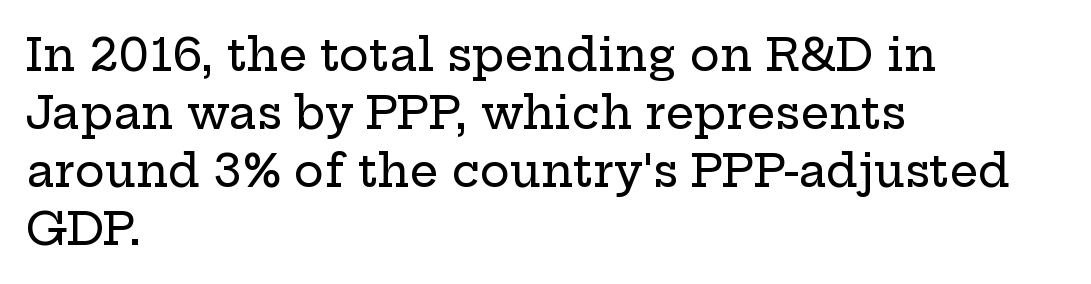
Horizontally, the lines are justified to the leading edge only. The space directly below the letters is spotless. The type sits square on the baseline with zero lean. Each letter's strokes conclude with small projecting serifs. The line-height multiplier appears to be the usual default.
